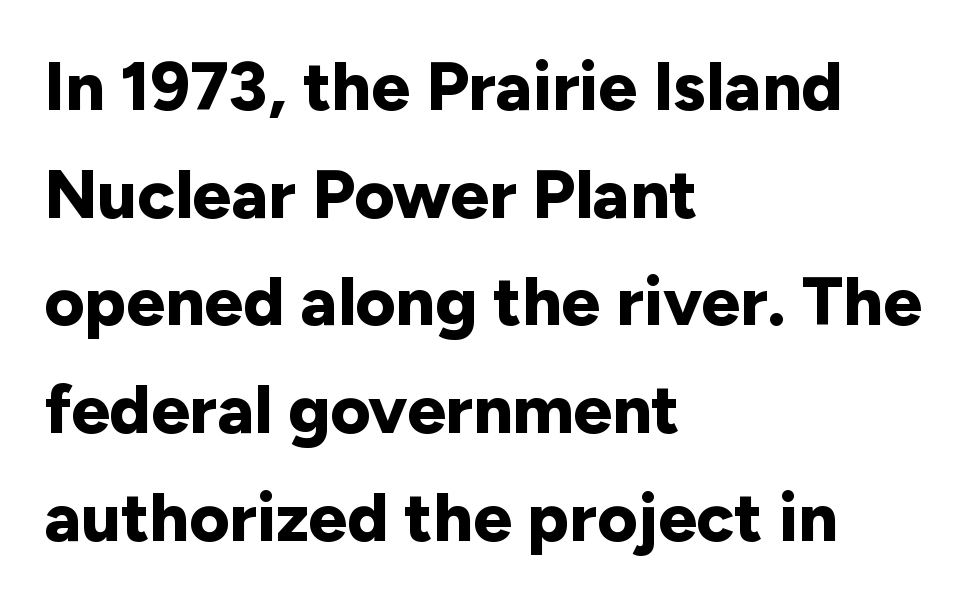
Q: Is the text bold? A: Yes.
Q: Is the text italic (slanted)? A: No, it is upright.
Q: Is the typeface a serif or a sans-serif typeface? A: Sans-serif.
Q: Is the text underlined? A: No.
Q: How is the paragraph aligned? A: Left-aligned.
Q: Is the spacing between letters normal or unusually wide? A: Normal.
Q: Is the spacing between lines tight, normal or loose? A: Normal.
Q: Width (condensed, normal, or wide)? A: Normal.
Q: Stroke contrast? A: Low.
Q: x-height? A: Medium.
Q: Monospaced? A: No.
